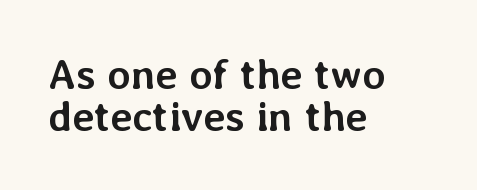
{"italic": "no", "bold": "yes", "weight": "semibold", "width": "normal", "stroke_contrast": "low", "x_height": "medium", "monospaced": "no", "underline": "no", "align": "left", "line_spacing": "tight", "line_spacing_ratio": 1.0, "letter_spacing": "normal", "letter_spacing_em": 0.0, "glyph_px": 42}
